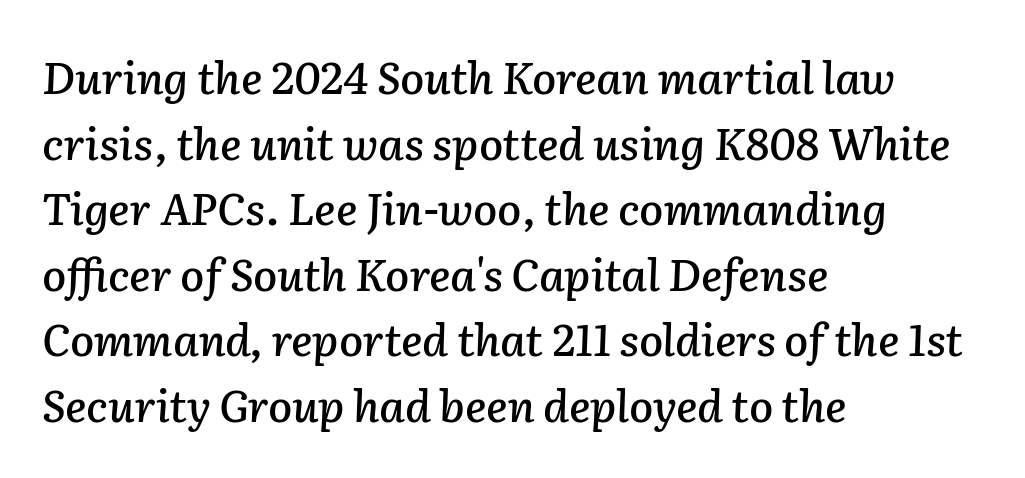
Observe the ordinary spacing: letters are neighbours, not strangers. A classic flush-left, rag-right setting is used for this passage. The lettering tilts uniformly, giving the passage an italic look. The specimen omits any rule beneath the text block's lines. The passage shown is typed in a proportional face where columns would drift.
